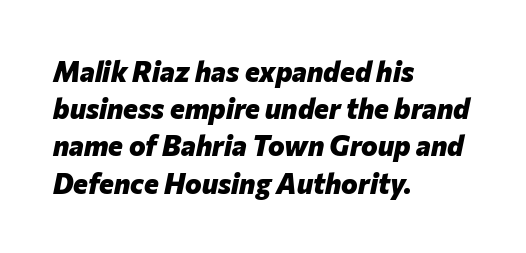
Q: Is the text bold? A: Yes.
Q: Is the text italic (slanted)? A: Yes, it leans right by about 12 degrees.
Q: Is the text underlined? A: No.
Q: How is the paragraph aligned? A: Left-aligned.
Q: Is the spacing between letters normal or unusually wide? A: Normal.
Q: Is the spacing between lines tight, normal or loose? A: Normal.
Q: Width (condensed, normal, or wide)? A: Normal.
Q: Stroke contrast? A: Low.
Q: x-height? A: Medium.
Q: Monospaced? A: No.
